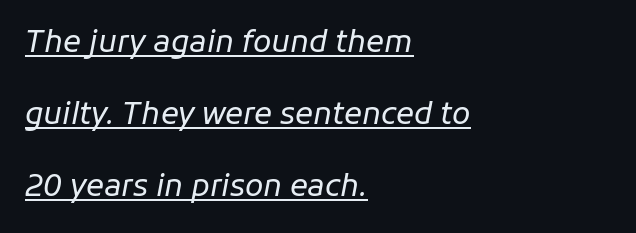
{"italic": "yes", "lean": "right", "slant_degrees": 11, "bold": "no", "weight": "regular", "width": "normal", "stroke_contrast": "low", "x_height": "medium", "monospaced": "no", "underline": "yes", "align": "left", "line_spacing": "loose", "line_spacing_ratio": 2.4, "letter_spacing": "normal", "letter_spacing_em": 0.0, "glyph_px": 30}
